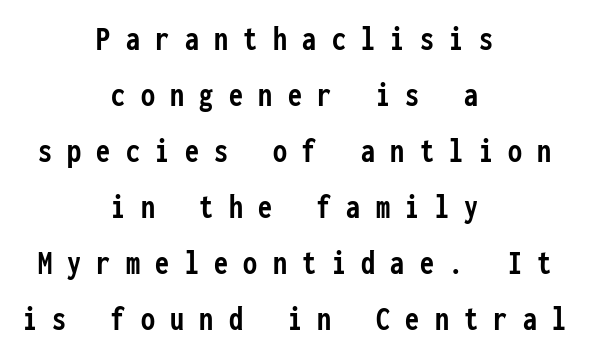
{"serif": "no", "italic": "no", "bold": "yes", "weight": "semibold", "width": "condensed", "stroke_contrast": "low", "x_height": "medium", "monospaced": "yes", "underline": "no", "align": "center", "line_spacing": "normal", "line_spacing_ratio": 1.6, "letter_spacing": "wide", "letter_spacing_em": 0.44, "glyph_px": 35}
